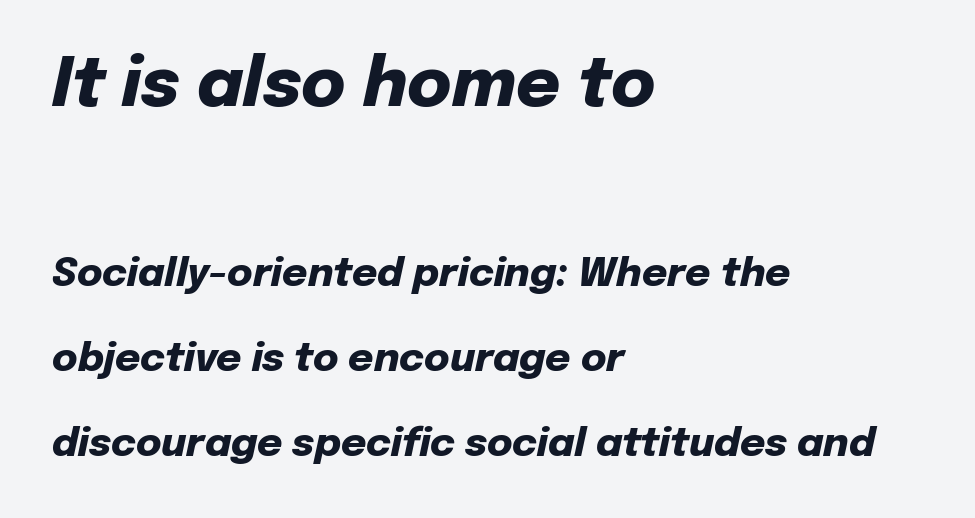
The image shows 68 px heavy type, italic (leaning right); set left-aligned, loose line spacing (2.18x), normal letter spacing, not underlined; the first (top) block is 1.74x larger; low stroke contrast and a medium x-height.
